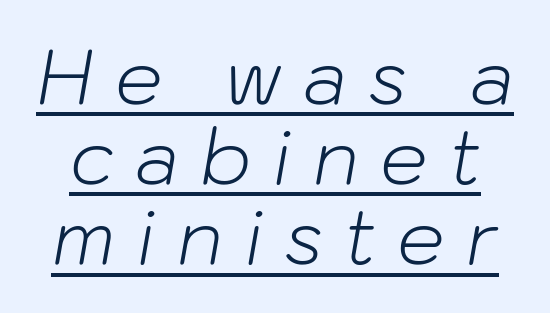
The image shows 75 px light type, italic (leaning right); set tight line spacing (1.07x), unusually wide letter spacing (+0.28 em), underlined; low stroke contrast and a medium x-height.
